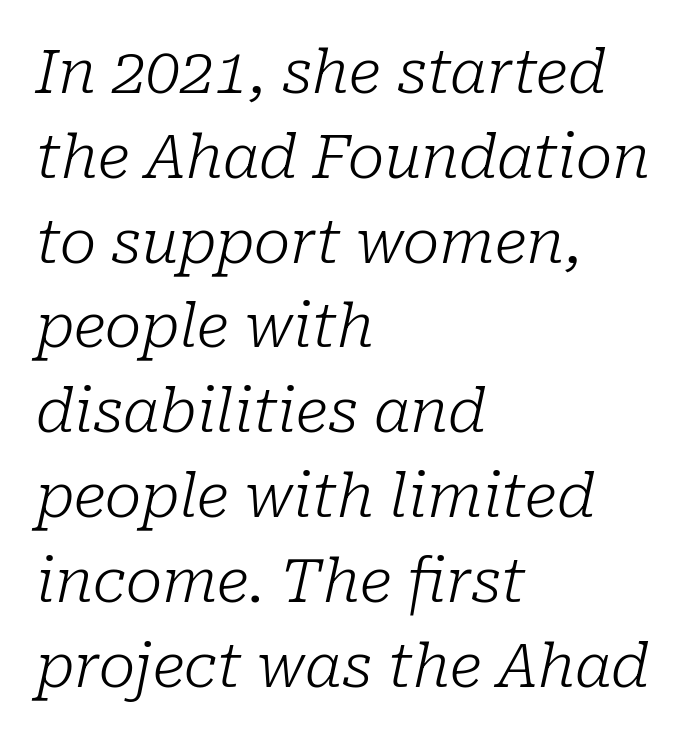
A normal amount of white space separates one row of letters from the next. The letters advance in unequal steps, a hallmark of proportional type. What kind of face is this? One with serifs. Slanted lettering throughout.
